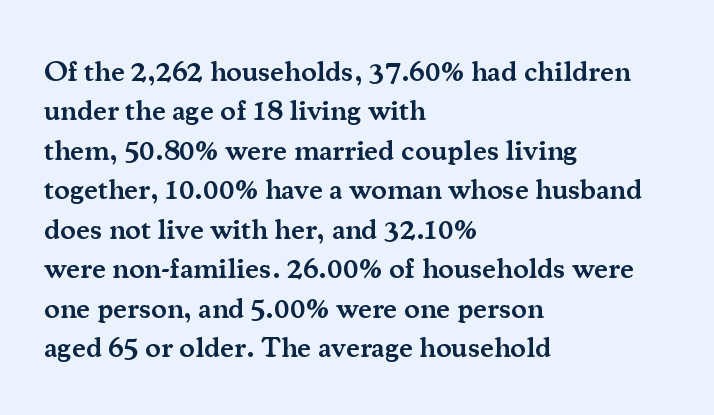
Q: Is the text bold? A: Semi-bold.
Q: Is the text italic (slanted)? A: No, it is upright.
Q: Is the typeface a serif or a sans-serif typeface? A: Serif.
Q: Is the text underlined? A: No.
Q: How is the paragraph aligned? A: Left-aligned.
Q: Is the spacing between letters normal or unusually wide? A: Normal.
Q: Is the spacing between lines tight, normal or loose? A: Normal.
Q: Width (condensed, normal, or wide)? A: Normal.
Q: Stroke contrast? A: Medium.
Q: x-height? A: Small.
Q: Monospaced? A: No.
